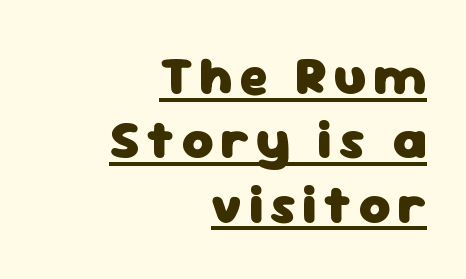
{"serif": "no", "italic": "no", "bold": "yes", "weight": "heavy", "width": "normal", "stroke_contrast": "low", "x_height": "medium", "monospaced": "no", "underline": "yes", "align": "right", "line_spacing_ratio": 1.19, "glyph_px": 54}
